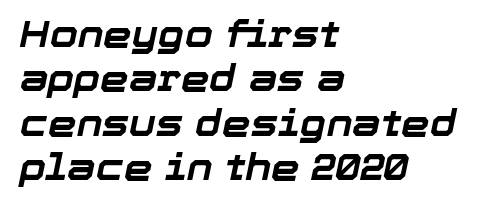
Q: Is the text bold? A: Yes.
Q: Is the text italic (slanted)? A: Yes, it leans right by about 12 degrees.
Q: Is the text underlined? A: No.
Q: How is the paragraph aligned? A: Left-aligned.
Q: Is the spacing between letters normal or unusually wide? A: Normal.
Q: Width (condensed, normal, or wide)? A: Normal.
Q: Stroke contrast? A: Low.
Q: x-height? A: Medium.
Q: Monospaced? A: No.
